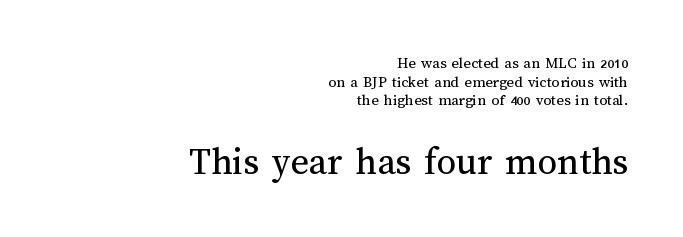
{"italic": "no", "bold": "no", "weight": "regular", "width": "normal", "stroke_contrast": "medium", "x_height": "medium", "monospaced": "no", "underline": "no", "align": "right", "line_spacing_ratio": 1.16, "letter_spacing": "normal", "letter_spacing_em": 0.0, "larger_block": "second", "size_ratio": 2.44, "glyph_px": 39}
